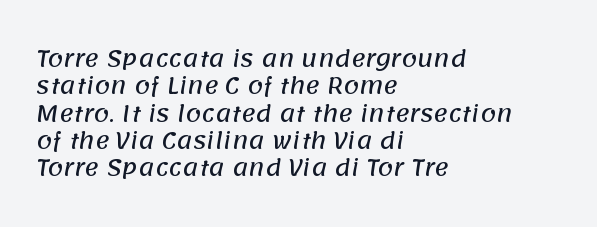
The image shows 22 px text type; set left-aligned, line spacing 1.24x, normal letter spacing, not underlined.
